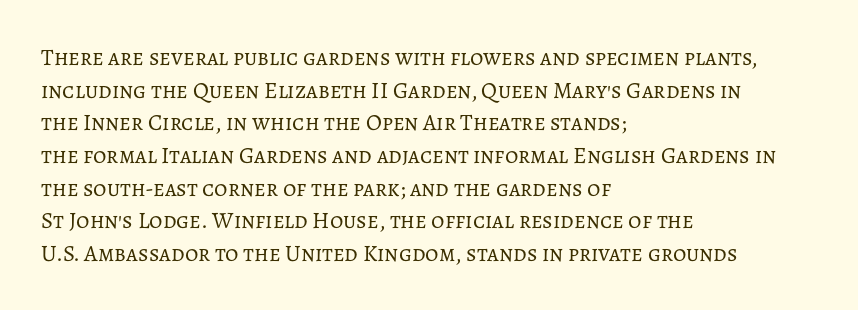
Characters follow at the spacing the type designer built in. The letterforms sit at book weight or below. Rendered with straight, roman letterforms. The rows are spaced the way most documents space them. The strip under each line holds only bare page.
